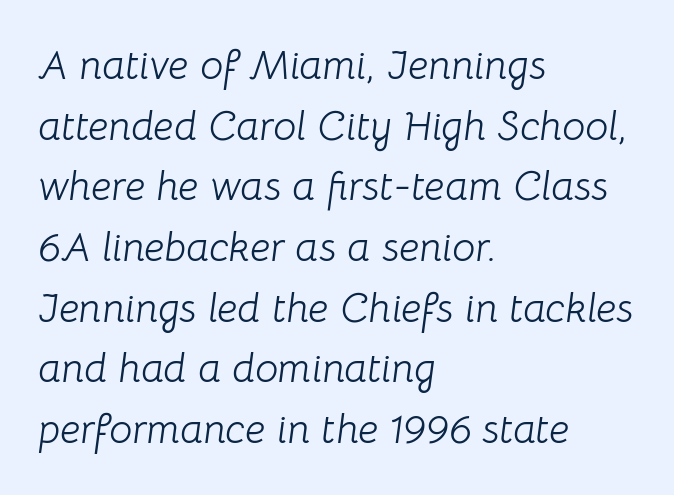
{"italic": "yes", "lean": "right", "slant_degrees": 8, "bold": "no", "weight": "light", "width": "normal", "stroke_contrast": "low", "x_height": "medium", "monospaced": "no", "underline": "no", "align": "left", "line_spacing": "normal", "line_spacing_ratio": 1.48, "letter_spacing": "normal", "letter_spacing_em": 0.0, "glyph_px": 41}
